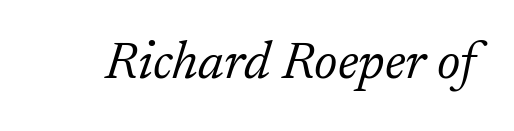
The image shows 52 px light serif type, italic (leaning right); set normal letter spacing, not underlined; low stroke contrast and a medium x-height.
